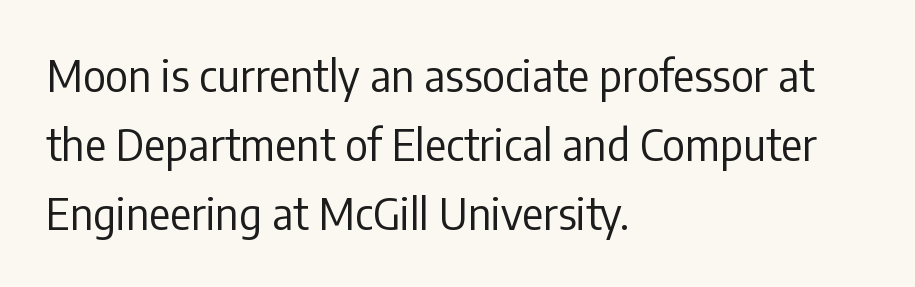
{"serif": "no", "italic": "no", "bold": "no", "weight": "regular", "width": "condensed", "stroke_contrast": "low", "x_height": "medium", "monospaced": "no", "underline": "no", "align": "left", "line_spacing": "normal", "line_spacing_ratio": 1.57, "letter_spacing": "normal", "letter_spacing_em": 0.0, "glyph_px": 44}
